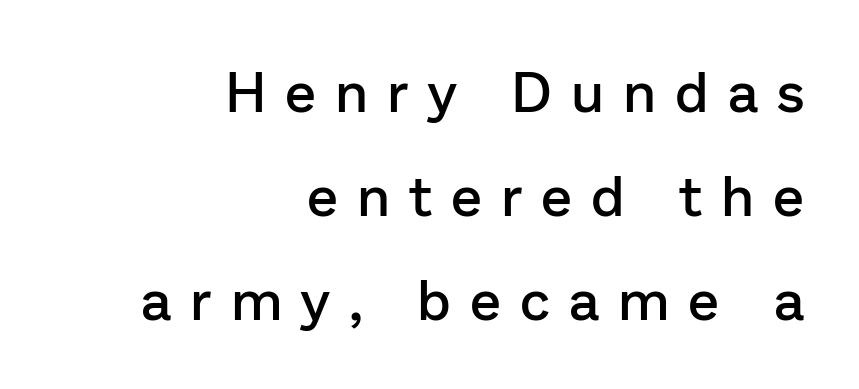
{"serif": "no", "italic": "no", "bold": "semi", "weight": "semibold", "width": "normal", "stroke_contrast": "low", "x_height": "medium", "monospaced": "no", "underline": "no", "align": "right", "line_spacing_ratio": 1.86, "letter_spacing": "wide", "letter_spacing_em": 0.34, "glyph_px": 56}
